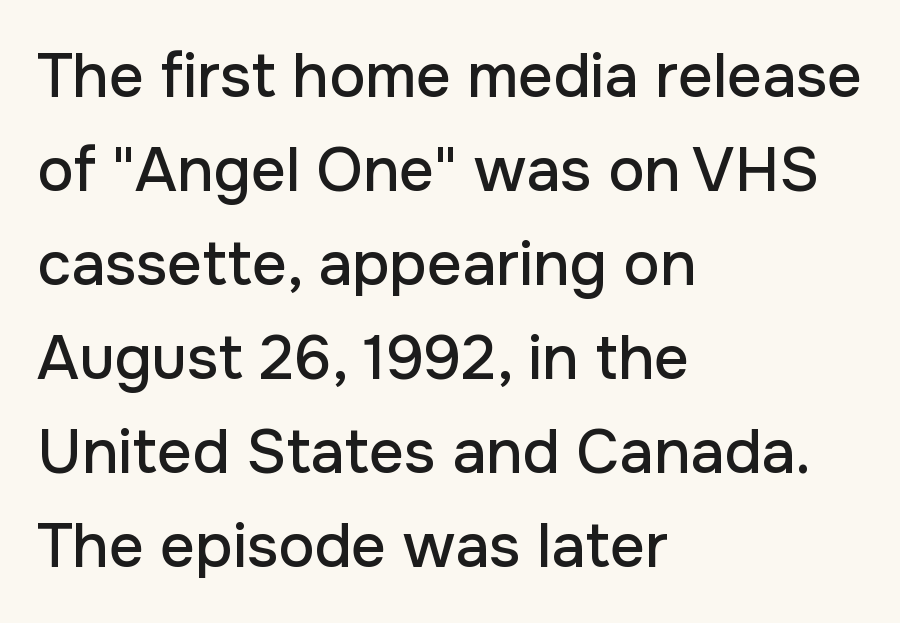
The image shows 61 px sans-serif type, upright; set left-aligned, normal line spacing (1.54x), normal letter spacing, not underlined; low stroke contrast and a medium x-height.
